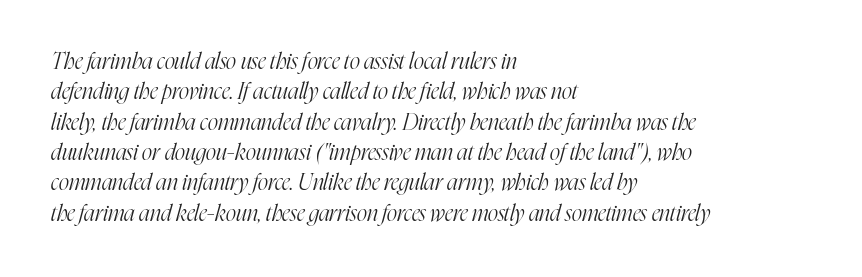
Just letters on the line, the space beneath them empty. The strokes carry an ordinary text weight at most. Short note: letters normally spaced. Rows of type keep a routine distance in the vertical direction. A student would call this left alignment; a typographer would say flush left, rag right. Rendered with sloped, italic letterforms.
